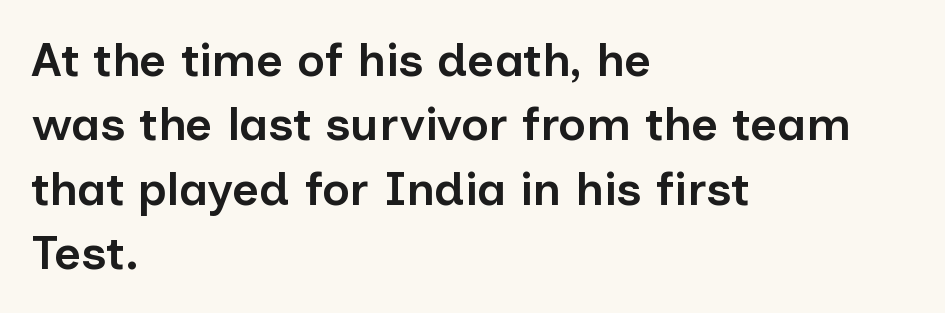
{"serif": "no", "italic": "no", "bold": "semi", "weight": "semibold", "width": "normal", "stroke_contrast": "low", "x_height": "medium", "monospaced": "no", "underline": "no", "align": "left", "line_spacing": "normal", "line_spacing_ratio": 1.37, "letter_spacing": "normal", "letter_spacing_em": 0.0, "glyph_px": 47}
